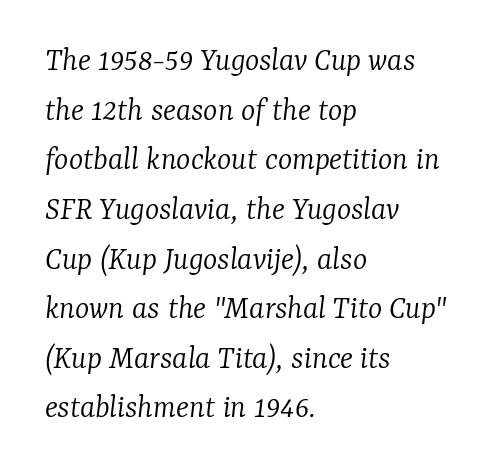
{"serif": "yes", "italic": "yes", "lean": "right", "slant_degrees": 7, "bold": "no", "weight": "light", "width": "normal", "stroke_contrast": "low", "x_height": "medium", "monospaced": "no", "underline": "no", "align": "left", "line_spacing": "normal", "line_spacing_ratio": 1.46, "letter_spacing": "normal", "letter_spacing_em": 0.0, "glyph_px": 34}
